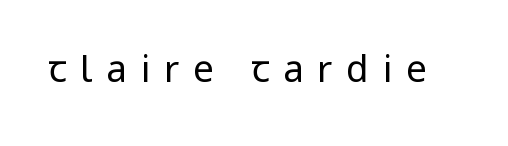
Q: Is the text bold? A: No.
Q: Is the text italic (slanted)? A: No, it is upright.
Q: Is the typeface a serif or a sans-serif typeface? A: Sans-serif.
Q: Is the text underlined? A: No.
Q: Is the spacing between letters normal or unusually wide? A: Unusually wide.
Q: Width (condensed, normal, or wide)? A: Condensed.
Q: Stroke contrast? A: Low.
Q: x-height? A: Large.
Q: Monospaced? A: No.
